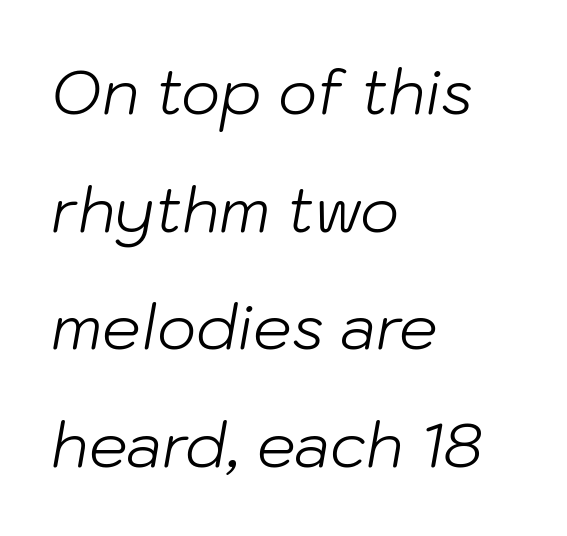
{"italic": "yes", "lean": "right", "slant_degrees": 10, "bold": "no", "weight": "light", "width": "normal", "stroke_contrast": "low", "x_height": "medium", "monospaced": "no", "underline": "no", "align": "left", "line_spacing": "loose", "line_spacing_ratio": 1.93, "letter_spacing": "normal", "letter_spacing_em": 0.0, "glyph_px": 61}
